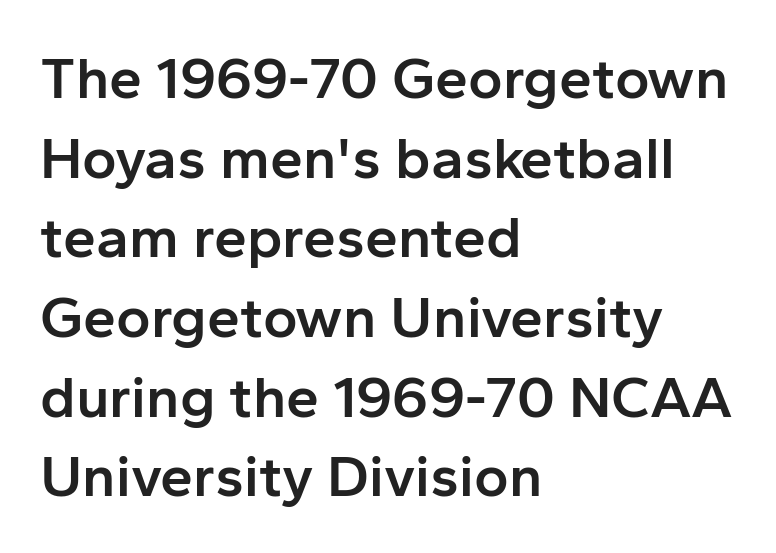
Q: Is the text bold? A: Semi-bold.
Q: Is the text italic (slanted)? A: No, it is upright.
Q: Is the typeface a serif or a sans-serif typeface? A: Sans-serif.
Q: Is the text underlined? A: No.
Q: How is the paragraph aligned? A: Left-aligned.
Q: Is the spacing between letters normal or unusually wide? A: Normal.
Q: Is the spacing between lines tight, normal or loose? A: Normal.
Q: Width (condensed, normal, or wide)? A: Normal.
Q: Stroke contrast? A: Low.
Q: x-height? A: Medium.
Q: Monospaced? A: No.
